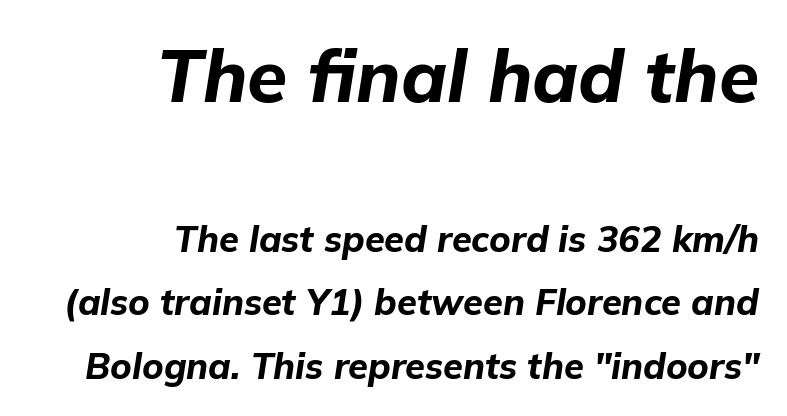
Proportional: the letters do not fall into vertical columns. A student would call this right alignment; a typographer would say flush right, rag left. There is no visible air inserted between adjacent glyphs. The passage shown leans; its letterforms are oblique. Is the type bold? Yes — the strokes are clearly thick and heavy. The passage shown begins with its larger block and ends with its smaller one.
